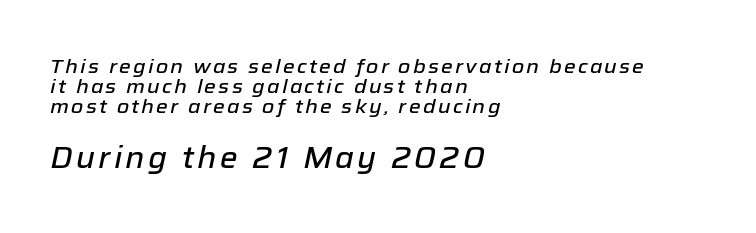
The image shows 30 px text type, italic (leaning right); set left-aligned, tight line spacing (0.99x), not underlined; the second (bottom) block is 1.5x larger; low stroke contrast and a medium x-height.
